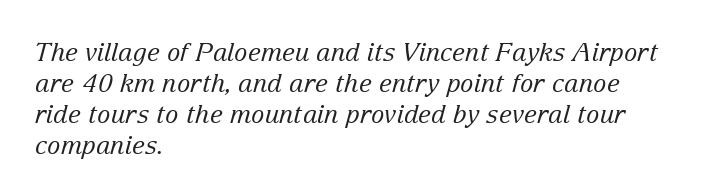
{"italic": "yes", "lean": "right", "slant_degrees": 15, "bold": "no", "underline": "no", "align": "left", "line_spacing_ratio": 1.24, "letter_spacing": "normal", "letter_spacing_em": 0.0, "glyph_px": 25}
